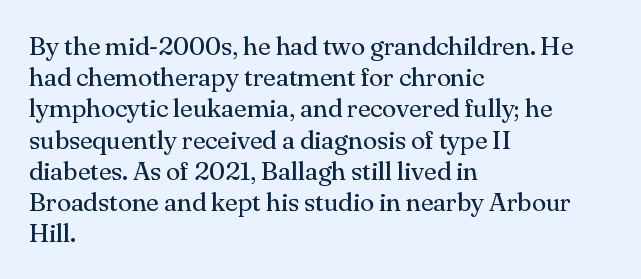
The image shows 26 px text type, upright; set left-aligned, line spacing 1.2x, normal letter spacing, not underlined.
